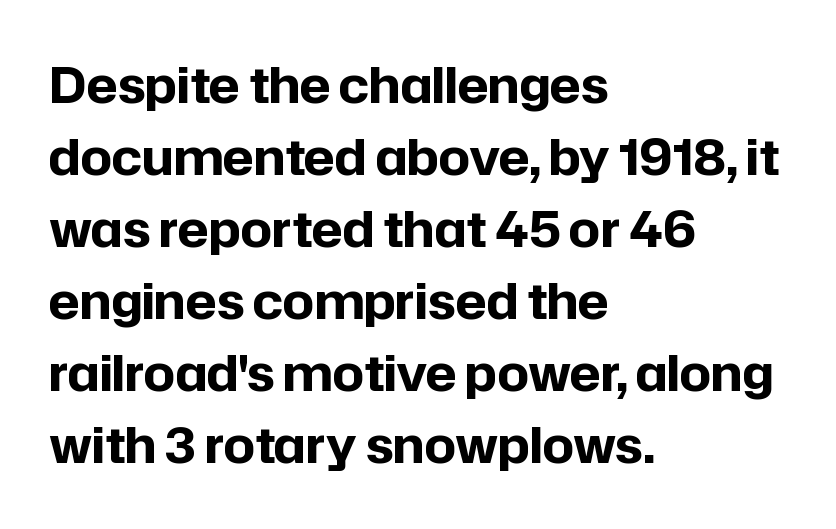
Q: Is the text bold? A: Yes.
Q: Is the text italic (slanted)? A: No, it is upright.
Q: Is the typeface a serif or a sans-serif typeface? A: Sans-serif.
Q: Is the text underlined? A: No.
Q: How is the paragraph aligned? A: Left-aligned.
Q: Is the spacing between letters normal or unusually wide? A: Normal.
Q: Is the spacing between lines tight, normal or loose? A: Normal.
Q: Width (condensed, normal, or wide)? A: Normal.
Q: Stroke contrast? A: Low.
Q: x-height? A: Medium.
Q: Monospaced? A: No.
